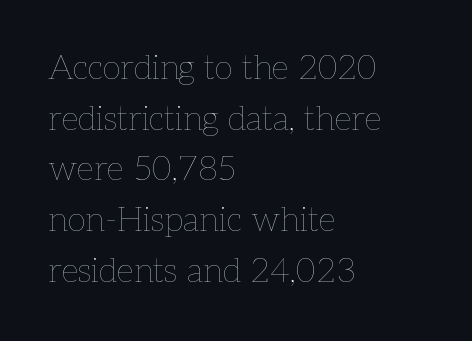
{"italic": "no", "bold": "no", "weight": "thin", "width": "normal", "stroke_contrast": "low", "x_height": "medium", "monospaced": "no", "underline": "no", "align": "left", "line_spacing": "normal", "line_spacing_ratio": 1.49, "letter_spacing": "normal", "letter_spacing_em": 0.0, "glyph_px": 34}
